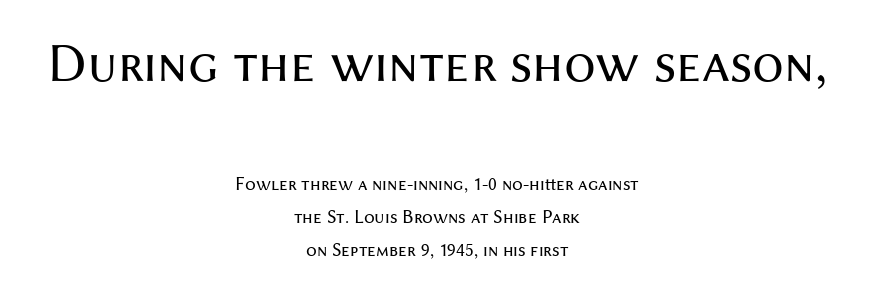
The characters are drawn with everyday or finer stroke widths. Are there feet on the stems? There aren't — it's a sans. The letterforms sit shoulder to shoulder at normal distance. This sample has the flowing, uneven cadence of proportional lettering. A clean baseline with only descenders dipping below it. These lines were composed using upright roman letters.
